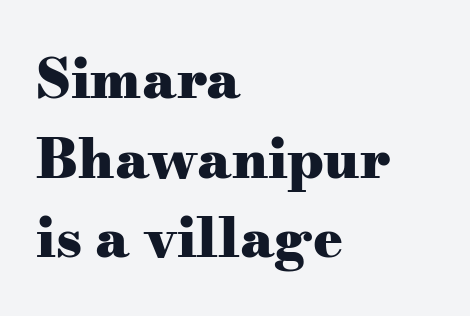
Q: Is the text bold? A: Yes.
Q: Is the text italic (slanted)? A: No, it is upright.
Q: Is the typeface a serif or a sans-serif typeface? A: Serif.
Q: Is the text underlined? A: No.
Q: How is the paragraph aligned? A: Left-aligned.
Q: Is the spacing between letters normal or unusually wide? A: Normal.
Q: Is the spacing between lines tight, normal or loose? A: Normal.
Q: Width (condensed, normal, or wide)? A: Wide.
Q: Stroke contrast? A: Medium.
Q: x-height? A: Small.
Q: Monospaced? A: No.
